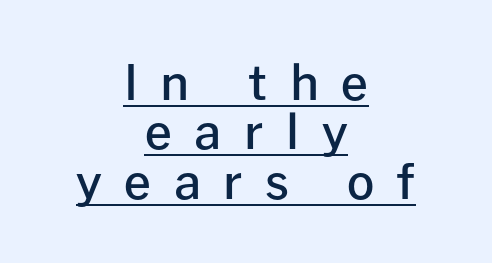
Q: Is the text bold? A: Semi-bold.
Q: Is the text italic (slanted)? A: No, it is upright.
Q: Is the typeface a serif or a sans-serif typeface? A: Sans-serif.
Q: Is the text underlined? A: Yes.
Q: How is the paragraph aligned? A: Centered.
Q: Is the spacing between letters normal or unusually wide? A: Unusually wide.
Q: Is the spacing between lines tight, normal or loose? A: Tight.
Q: Width (condensed, normal, or wide)? A: Normal.
Q: Stroke contrast? A: Low.
Q: x-height? A: Medium.
Q: Monospaced? A: No.
